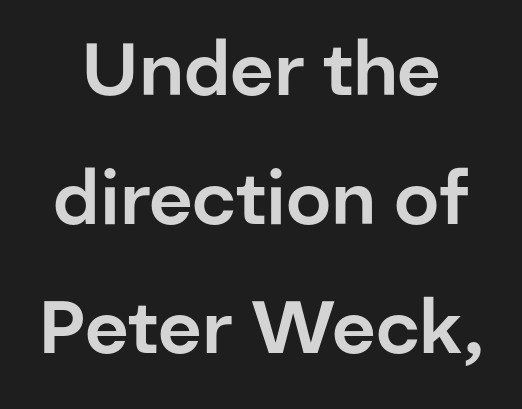
Q: Is the text italic (slanted)? A: No, it is upright.
Q: Is the typeface a serif or a sans-serif typeface? A: Sans-serif.
Q: Is the text underlined? A: No.
Q: Is the spacing between letters normal or unusually wide? A: Normal.
Q: Width (condensed, normal, or wide)? A: Normal.
Q: Stroke contrast? A: Low.
Q: x-height? A: Medium.
Q: Monospaced? A: No.
